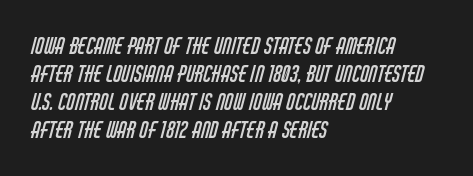
Q: Is the text bold? A: No.
Q: Is the text underlined? A: No.
Q: How is the paragraph aligned? A: Left-aligned.
Q: Is the spacing between letters normal or unusually wide? A: Normal.
Q: Is the spacing between lines tight, normal or loose? A: Normal.
